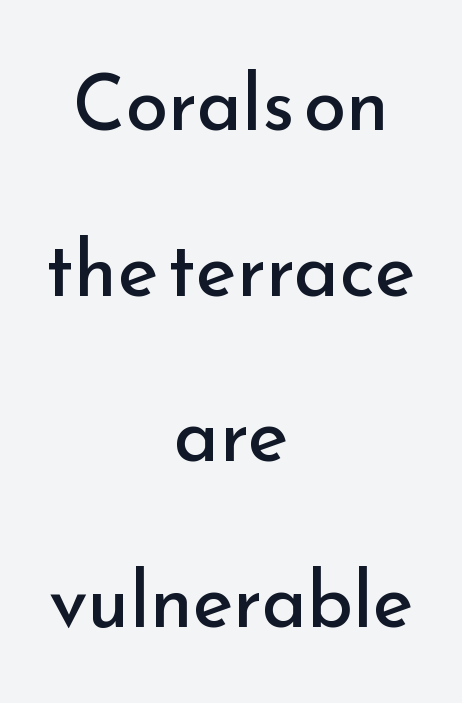
Q: Is the text bold? A: No.
Q: Is the text italic (slanted)? A: No, it is upright.
Q: Is the typeface a serif or a sans-serif typeface? A: Sans-serif.
Q: Is the text underlined? A: No.
Q: How is the paragraph aligned? A: Centered.
Q: Is the spacing between letters normal or unusually wide? A: Normal.
Q: Is the spacing between lines tight, normal or loose? A: Loose.
Q: Width (condensed, normal, or wide)? A: Normal.
Q: Stroke contrast? A: Low.
Q: x-height? A: Small.
Q: Monospaced? A: No.
